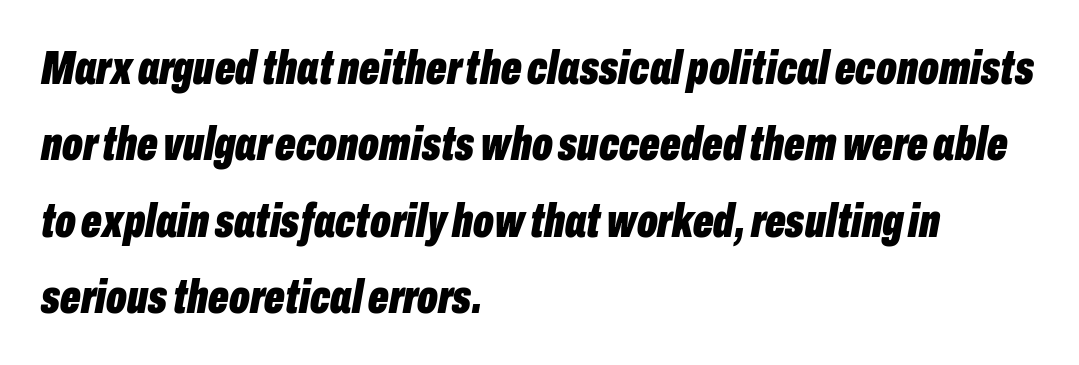
{"italic": "yes", "lean": "right", "slant_degrees": 10, "bold": "yes", "weight": "bold", "width": "condensed", "stroke_contrast": "low", "x_height": "medium", "monospaced": "no", "underline": "no", "align": "left", "line_spacing": "normal", "line_spacing_ratio": 1.59, "letter_spacing": "normal", "letter_spacing_em": 0.0, "glyph_px": 48}
